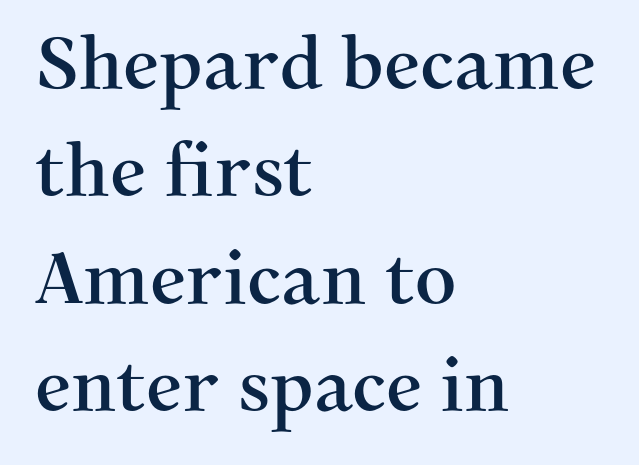
{"serif": "yes", "italic": "no", "width": "normal", "stroke_contrast": "medium", "x_height": "medium", "monospaced": "no", "underline": "no", "align": "left", "line_spacing": "normal", "line_spacing_ratio": 1.49, "letter_spacing": "normal", "letter_spacing_em": 0.0, "glyph_px": 72}
